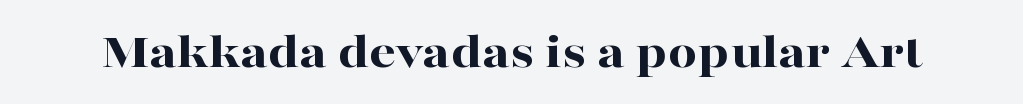
Varying glyph widths throughout — classic text-font behaviour. Ordinary non-slanted type is in use. Is the letter spacing exaggerated? No — it looks like the ordinary default. Letterform terminals end in serifs throughout the passage.
